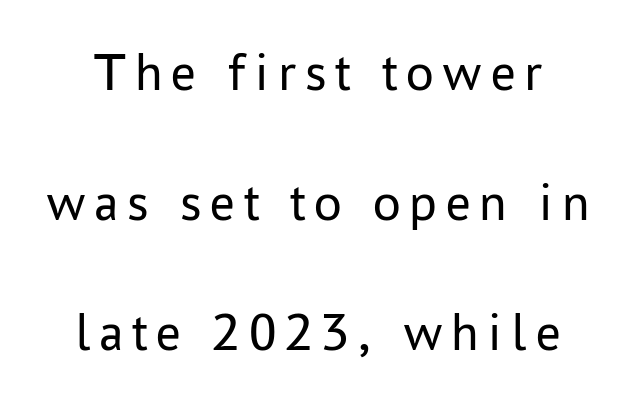
The space between consecutive lines is lavish. Stroke terminals: plain, sans-serif. The passage shown is typed in a proportional face where columns would drift. Upright lettering throughout.
